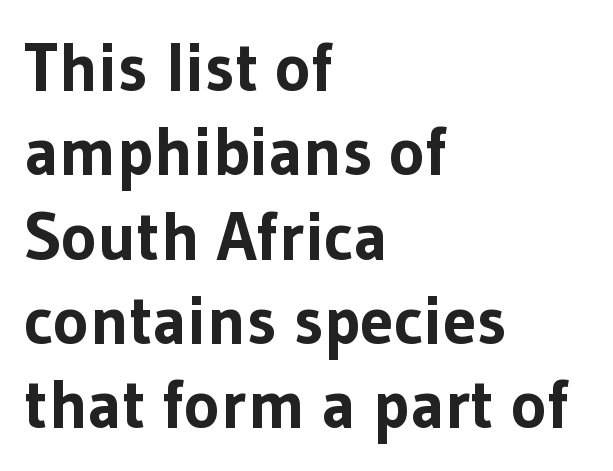
Q: Is the text bold? A: Yes.
Q: Is the text italic (slanted)? A: No, it is upright.
Q: Is the typeface a serif or a sans-serif typeface? A: Sans-serif.
Q: Is the text underlined? A: No.
Q: How is the paragraph aligned? A: Left-aligned.
Q: Is the spacing between letters normal or unusually wide? A: Normal.
Q: Width (condensed, normal, or wide)? A: Normal.
Q: Stroke contrast? A: Low.
Q: x-height? A: Medium.
Q: Monospaced? A: No.
